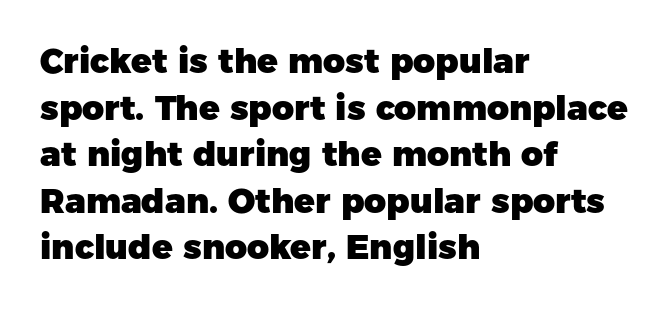
{"serif": "no", "italic": "no", "bold": "yes", "weight": "heavy", "width": "normal", "stroke_contrast": "low", "x_height": "medium", "monospaced": "no", "underline": "no", "align": "left", "line_spacing": "normal", "line_spacing_ratio": 1.37, "letter_spacing": "normal", "letter_spacing_em": 0.0, "glyph_px": 34}
